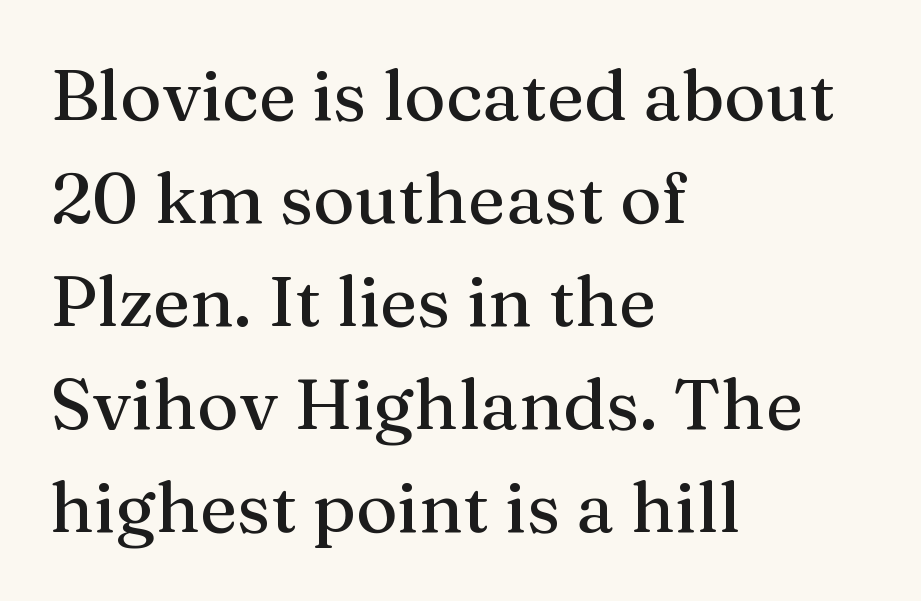
Q: Is the text italic (slanted)? A: No, it is upright.
Q: Is the typeface a serif or a sans-serif typeface? A: Serif.
Q: Is the text underlined? A: No.
Q: How is the paragraph aligned? A: Left-aligned.
Q: Is the spacing between letters normal or unusually wide? A: Normal.
Q: Is the spacing between lines tight, normal or loose? A: Normal.
Q: Width (condensed, normal, or wide)? A: Normal.
Q: Stroke contrast? A: Medium.
Q: x-height? A: Medium.
Q: Monospaced? A: No.
